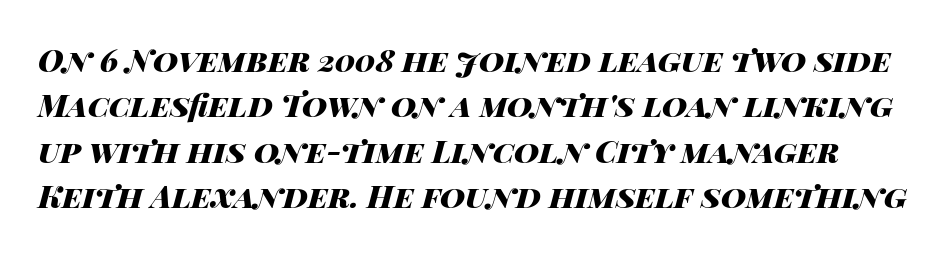
The image shows 31 px heavy, wide type, italic (leaning right); set normal line spacing (1.46x), normal letter spacing, not underlined; high stroke contrast and a large x-height.
